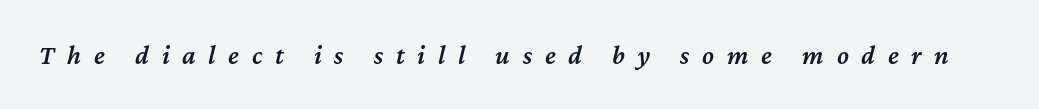
Italic? Definitely — the glyphs are oblique. The letters are spread apart with noticeably loose tracking. The strokes are fattened partway — semibold, not bold. The area under the type is left untouched.
